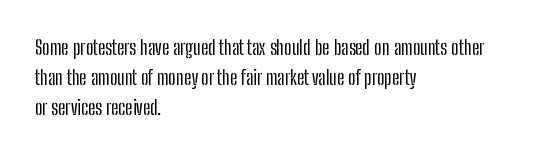
The image shows 20 px text type, upright; set left-aligned, normal line spacing (1.49x), normal letter spacing, not underlined.
